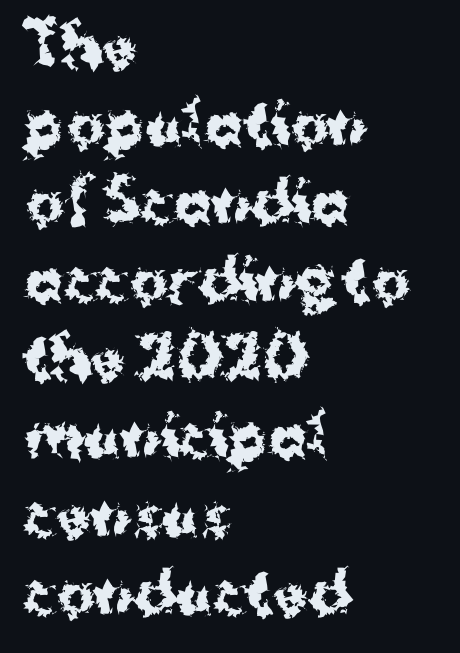
{"serif": "no", "italic": "no", "bold": "yes", "weight": "bold", "width": "normal", "stroke_contrast": "medium", "x_height": "medium", "monospaced": "no", "underline": "no", "align": "left", "line_spacing": "normal", "line_spacing_ratio": 1.37, "letter_spacing": "normal", "letter_spacing_em": 0.0, "glyph_px": 57}
